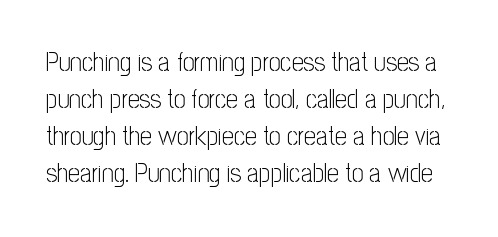
Q: Is the text bold? A: No.
Q: Is the text italic (slanted)? A: No, it is upright.
Q: Is the text underlined? A: No.
Q: Is the spacing between letters normal or unusually wide? A: Normal.
Q: Is the spacing between lines tight, normal or loose? A: Normal.
